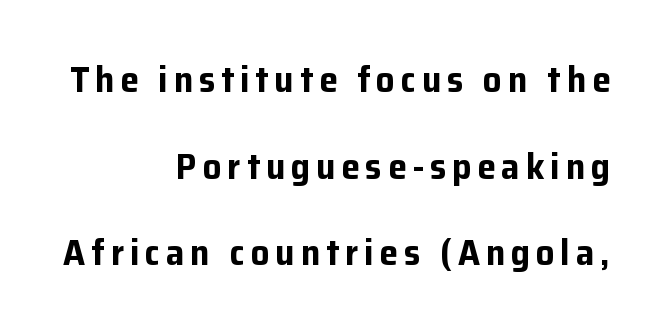
The passage shown is typed in a proportional face where columns would drift. The font family rendered here belongs to the sans-serif group. Designer's note — italics off, roman on. Compared with an ordinary text face, these strokes are far heavier — a full bold.
